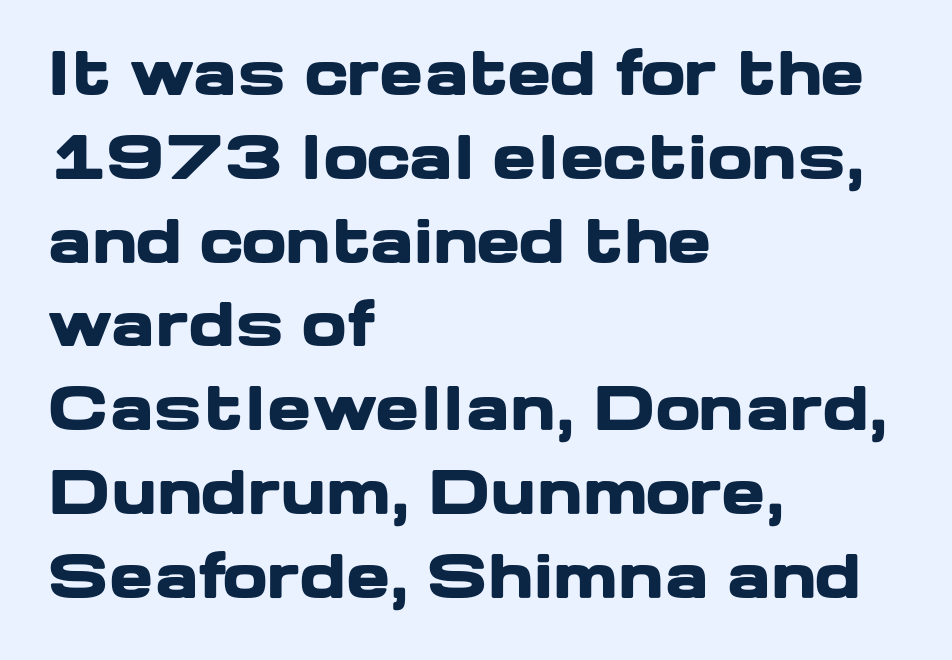
The image shows 59 px heavy, wide sans-serif type, upright; set left-aligned, normal line spacing (1.42x), normal letter spacing, not underlined; low stroke contrast and a medium x-height.
